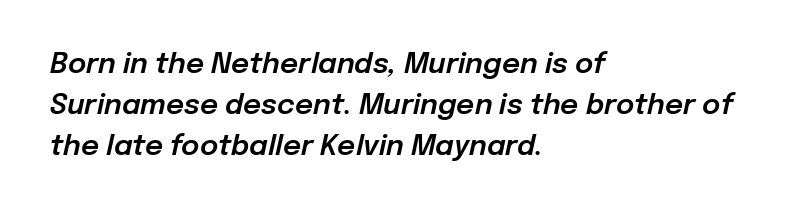
The image shows 28 px text type, italic (leaning right); set left-aligned, normal line spacing (1.46x), normal letter spacing, not underlined; low stroke contrast and a medium x-height.
